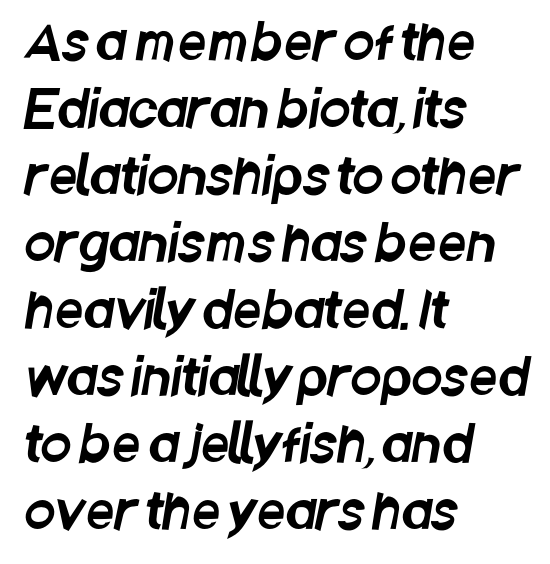
{"serif": "no", "width": "condensed", "stroke_contrast": "low", "x_height": "large", "monospaced": "no", "underline": "no", "align": "left", "line_spacing": "normal", "line_spacing_ratio": 1.34, "letter_spacing": "normal", "letter_spacing_em": 0.0, "glyph_px": 50}
